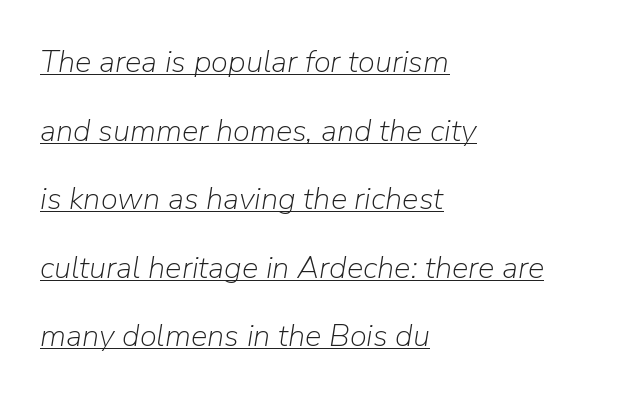
Q: Is the text bold? A: No.
Q: Is the text italic (slanted)? A: Yes, it leans right by about 9 degrees.
Q: Is the text underlined? A: Yes.
Q: How is the paragraph aligned? A: Left-aligned.
Q: Is the spacing between letters normal or unusually wide? A: Normal.
Q: Is the spacing between lines tight, normal or loose? A: Loose.
Q: Width (condensed, normal, or wide)? A: Normal.
Q: Stroke contrast? A: Low.
Q: x-height? A: Medium.
Q: Monospaced? A: No.
